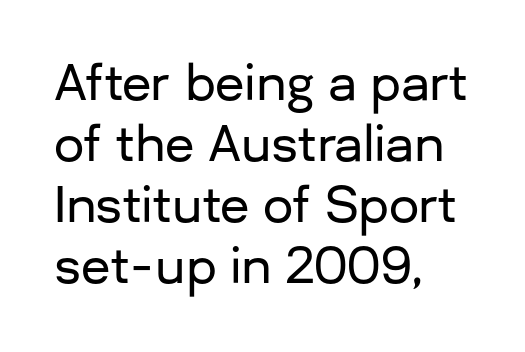
The image shows 48 px sans-serif type, upright; set left-aligned, normal line spacing (1.27x), normal letter spacing, not underlined; low stroke contrast and a medium x-height.
